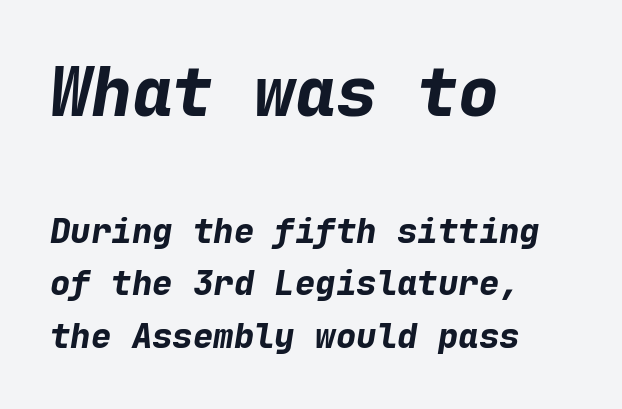
The image shows 68 px bold type, italic (leaning right), monospaced; set left-aligned, normal line spacing (1.55x), normal letter spacing, not underlined; the first (top) block is 2.0x larger; low stroke contrast and a medium x-height.
